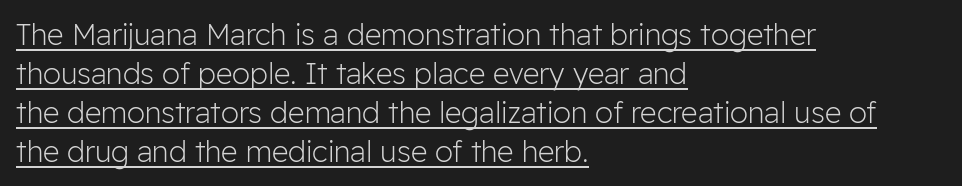
The image shows 29 px light sans-serif type, upright; set left-aligned, normal line spacing (1.34x), normal letter spacing, underlined; low stroke contrast and a medium x-height.
